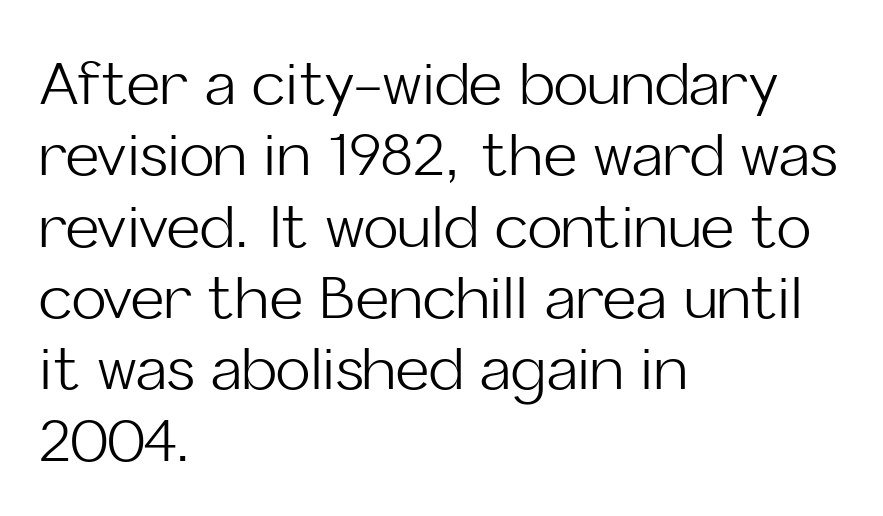
The image shows 58 px light sans-serif type, upright; set left-aligned, line spacing 1.23x, normal letter spacing, not underlined; low stroke contrast and a medium x-height.
